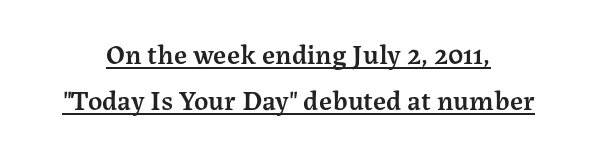
Q: Is the text bold? A: Semi-bold.
Q: Is the text italic (slanted)? A: No, it is upright.
Q: Is the typeface a serif or a sans-serif typeface? A: Serif.
Q: Is the text underlined? A: Yes.
Q: How is the paragraph aligned? A: Centered.
Q: Is the spacing between letters normal or unusually wide? A: Normal.
Q: Is the spacing between lines tight, normal or loose? A: Normal.
Q: Width (condensed, normal, or wide)? A: Normal.
Q: Stroke contrast? A: Medium.
Q: x-height? A: Medium.
Q: Monospaced? A: No.
